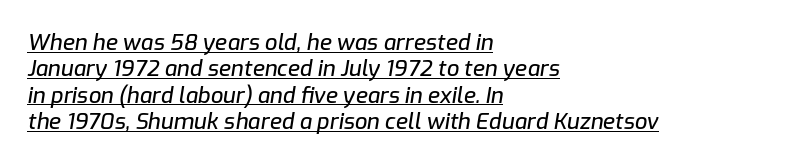
Looks like someone drew a line under every word here. The rendering applies a slant to the glyphs. In CSS terms this would be text-align: left. Nothing unusual about the tracking: characters are spaced as the font intends.
